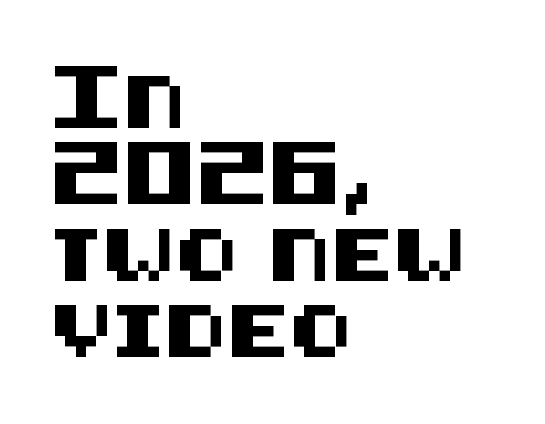
Q: Is the text italic (slanted)? A: No, it is upright.
Q: Is the typeface a serif or a sans-serif typeface? A: Sans-serif.
Q: Is the text underlined? A: No.
Q: How is the paragraph aligned? A: Left-aligned.
Q: Is the spacing between letters normal or unusually wide? A: Normal.
Q: Is the spacing between lines tight, normal or loose? A: Normal.
Q: Width (condensed, normal, or wide)? A: Normal.
Q: Stroke contrast? A: Medium.
Q: x-height? A: Large.
